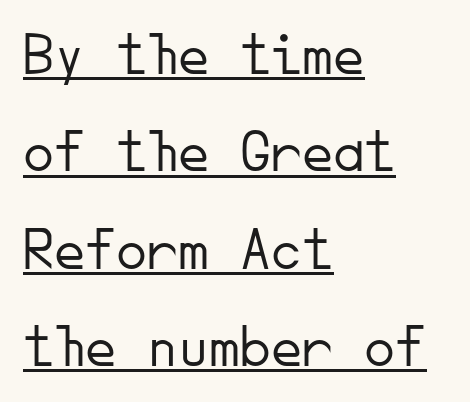
The rendering anchors every line to the left-hand side. Letters have the restrained weight of plain body copy at most. Upright lettering throughout. This sample keeps an unexceptional amount of space between lines.
